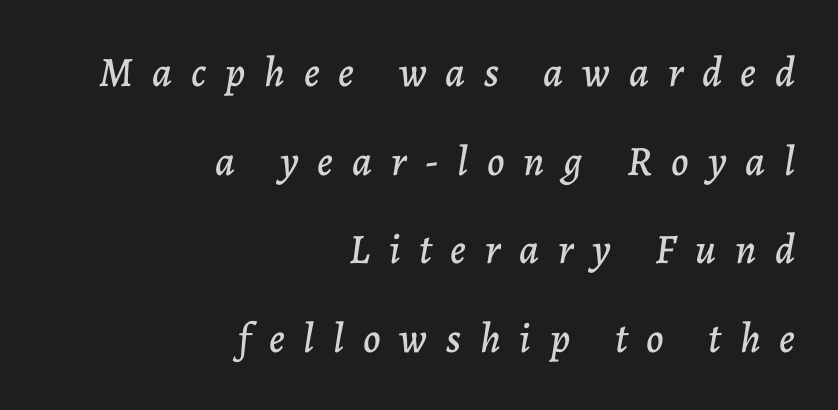
What stands out about the letter spacing? Its width — letters are far apart. The letters advance in unequal steps, a hallmark of proportional type. Loosely led — the rows are spread out. Does the lettering tilt? It does — this is italic. All the whitespace from short lines collects on the left.
